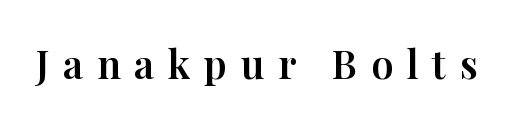
The image shows 39 px serif type, upright; set unusually wide letter spacing (+0.35 em), not underlined; high stroke contrast and a medium x-height.
